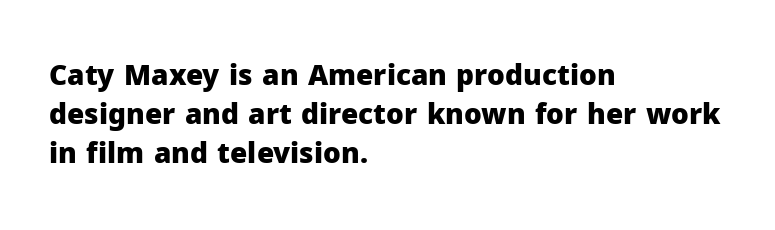
Each row of text sits above clean, open space. Italic: no, the glyphs are upright roman. The face used here is proportionally spaced, like ordinary book or web type. Examine the stroke ends and you'll find no serifs. Compared with a centered layout, this one pins lines to the left instead. Short note: letters normally spaced.
